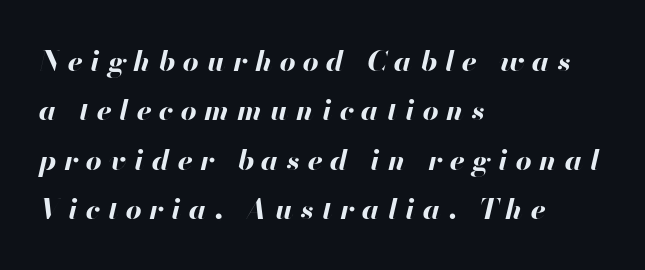
{"italic": "yes", "lean": "right", "slant_degrees": 13, "bold": "yes", "weight": "bold", "width": "normal", "stroke_contrast": "high", "x_height": "small", "monospaced": "no", "underline": "no", "align": "left", "line_spacing_ratio": 1.76, "letter_spacing": "wide", "letter_spacing_em": 0.27, "glyph_px": 28}
